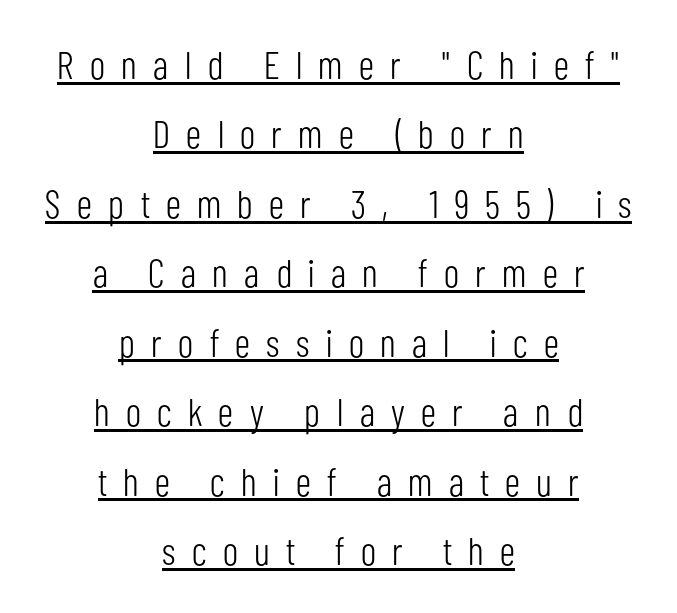
Q: Is the text bold? A: No.
Q: Is the text italic (slanted)? A: No, it is upright.
Q: Is the typeface a serif or a sans-serif typeface? A: Sans-serif.
Q: Is the text underlined? A: Yes.
Q: How is the paragraph aligned? A: Centered.
Q: Is the spacing between letters normal or unusually wide? A: Unusually wide.
Q: Width (condensed, normal, or wide)? A: Condensed.
Q: Stroke contrast? A: Low.
Q: x-height? A: Medium.
Q: Monospaced? A: No.
